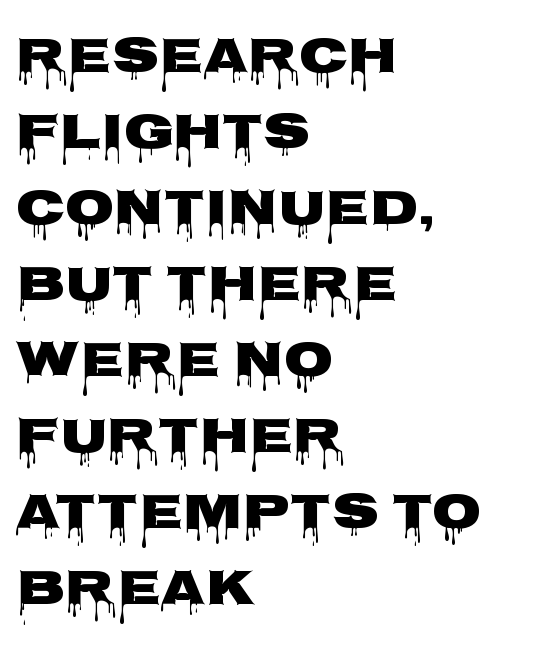
These lines sit exactly where default settings would place them. Character widths vary here, with narrow letters taking less room than wide ones. The tracking reads as untouched default to a designer's eye. Each letter's strokes conclude bluntly, with no projecting serifs. Anything drawn beneath the words? Only blank space. The letters stand straight up with perfectly vertical stems.
